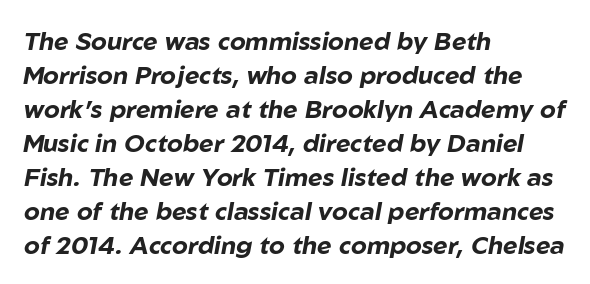
{"italic": "yes", "lean": "right", "slant_degrees": 10, "bold": "yes", "underline": "no", "align": "left", "line_spacing": "normal", "line_spacing_ratio": 1.36, "letter_spacing": "normal", "letter_spacing_em": 0.0, "glyph_px": 25}
